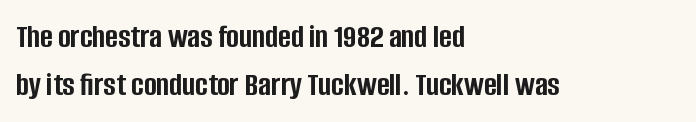
The designer left line spacing at the default. Character widths vary here, with narrow letters taking less room than wide ones. Descenders hang freely into open space. Is there any slant? The stems are plumb. The passage is arranged the way most books set body copy — flush left.
